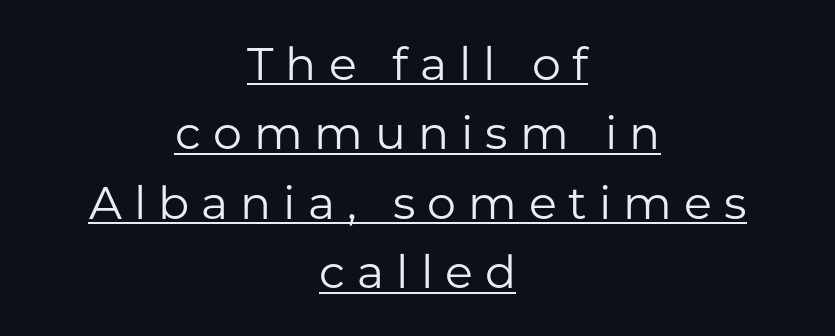
If you drew a line through each stem, it would be perfectly vertical. No extra ink here — the face is not bold. The passage shown is typed in a proportional face where columns would drift. One-word summary of the alignment: center. Short note: letters widely spaced. The type family on display is of the sans-serif kind.
